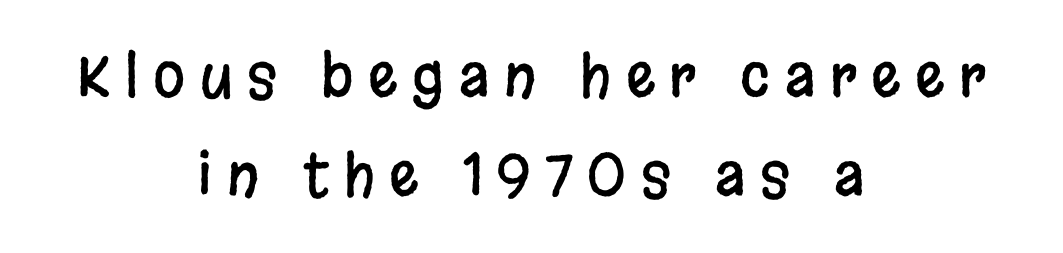
Q: Is the text italic (slanted)? A: No, it is upright.
Q: Is the typeface a serif or a sans-serif typeface? A: Sans-serif.
Q: Is the text underlined? A: No.
Q: How is the paragraph aligned? A: Centered.
Q: Is the spacing between letters normal or unusually wide? A: Unusually wide.
Q: Width (condensed, normal, or wide)? A: Condensed.
Q: Stroke contrast? A: Low.
Q: x-height? A: Large.
Q: Monospaced? A: No.
